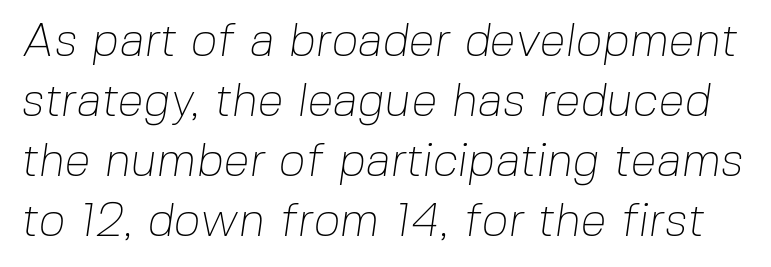
The image shows 47 px thin sans-serif type; set normal line spacing (1.28x), normal letter spacing, not underlined; low stroke contrast and a medium x-height.
